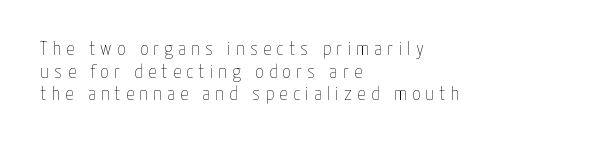
Q: Is the text bold? A: No.
Q: Is the text italic (slanted)? A: No, it is upright.
Q: Is the text underlined? A: No.
Q: How is the paragraph aligned? A: Left-aligned.
Q: Is the spacing between letters normal or unusually wide? A: Unusually wide.
Q: Is the spacing between lines tight, normal or loose? A: Tight.
